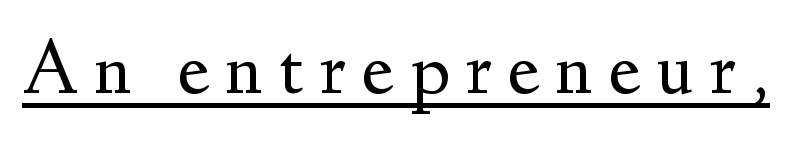
Q: Is the text bold? A: No.
Q: Is the text italic (slanted)? A: No, it is upright.
Q: Is the typeface a serif or a sans-serif typeface? A: Serif.
Q: Is the text underlined? A: Yes.
Q: Is the spacing between letters normal or unusually wide? A: Unusually wide.
Q: Width (condensed, normal, or wide)? A: Normal.
Q: Stroke contrast? A: Medium.
Q: x-height? A: Small.
Q: Monospaced? A: No.
